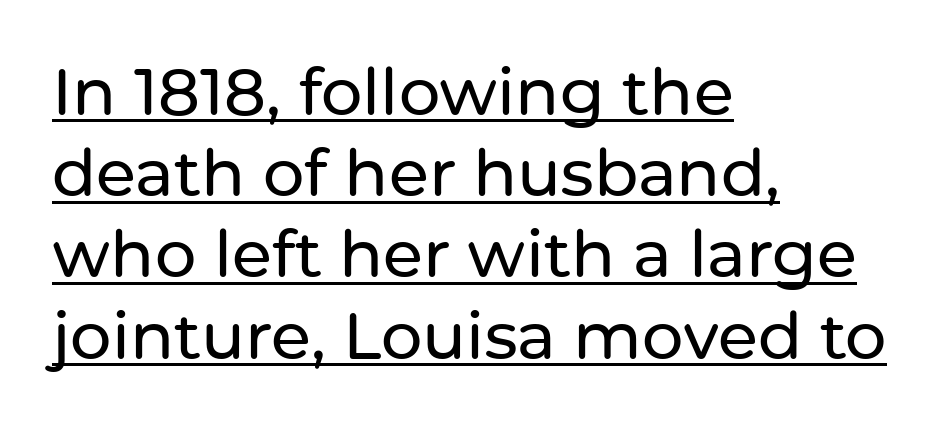
The image shows 65 px sans-serif type, upright; set left-aligned, normal line spacing (1.25x), normal letter spacing, underlined; low stroke contrast and a medium x-height.
